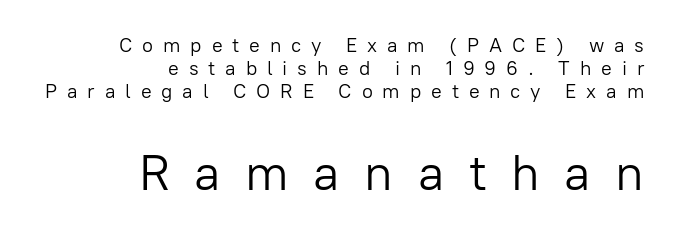
Each stroke keeps to a modest, everyday thickness or less. The foot of each line stays bare and open. Do the characters align in a grid? No, the font is proportional. These lines were composed using upright roman letters. Of the two passages, the one underneath uses the larger point size. The tracking reads as deliberately expanded to a designer's eye.
